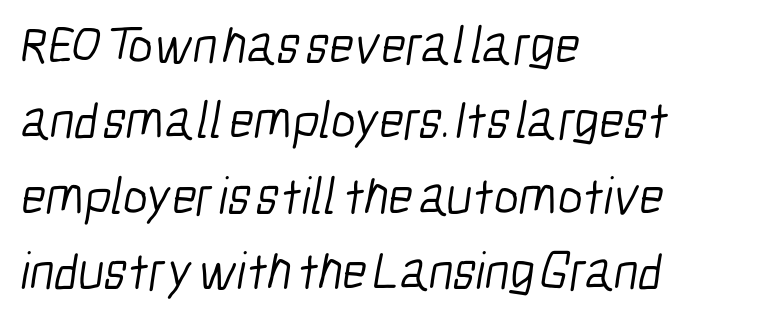
The image shows 53 px light, condensed sans-serif type; set left-aligned, normal line spacing (1.42x), normal letter spacing, not underlined; low stroke contrast and a medium x-height.
